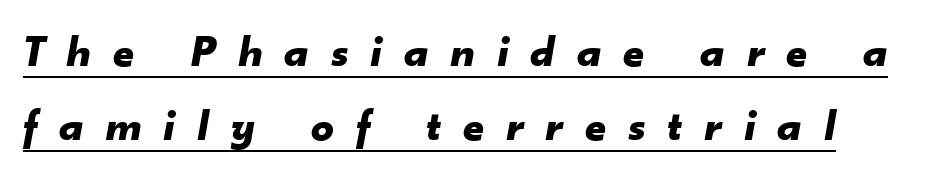
{"italic": "yes", "lean": "right", "slant_degrees": 10, "bold": "yes", "weight": "bold", "width": "normal", "stroke_contrast": "low", "x_height": "small", "monospaced": "no", "underline": "yes", "line_spacing": "normal", "line_spacing_ratio": 1.64, "letter_spacing": "wide", "letter_spacing_em": 0.49, "glyph_px": 45}
